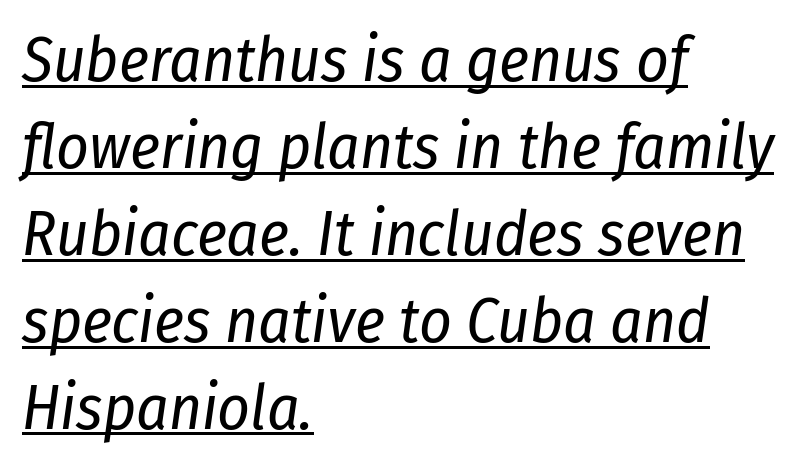
The passage shown is typed in a proportional face where columns would drift. The typesetting does not lean heavy: it is not bold. A baseline rule has been typeset under these characters. Characters are canted at an angle relative to the baseline's perpendicular. The rendering anchors every line to the left-hand side.
